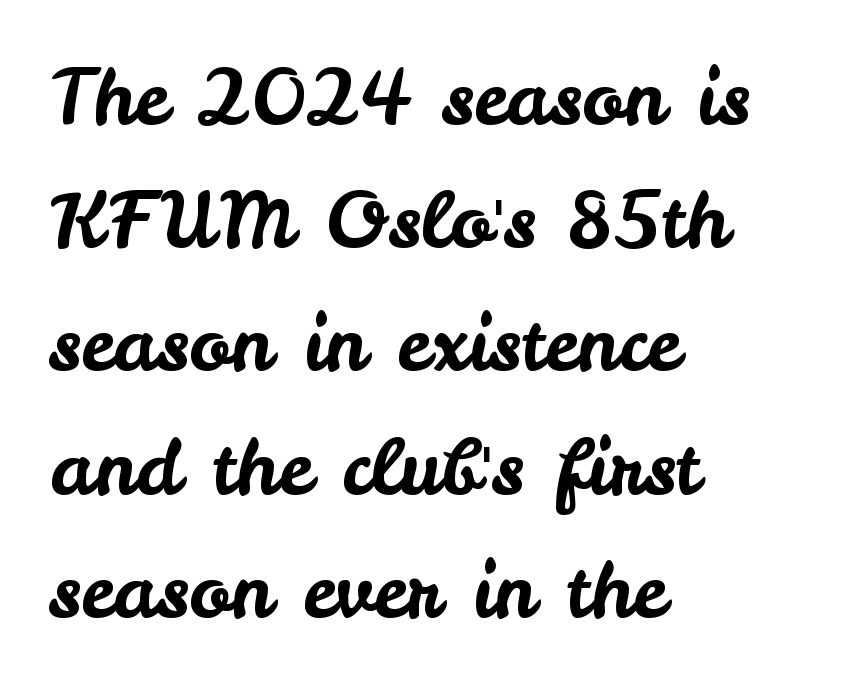
The typeface chosen for these lines omits serifs. These lines keep a tight, regular rhythm from letter to letter. Horizontal bands of white between lines are of average thickness. The rendering uses natural spacing where letterforms have individual widths. Every row of glyphs begins at an identical x-position on the left.
